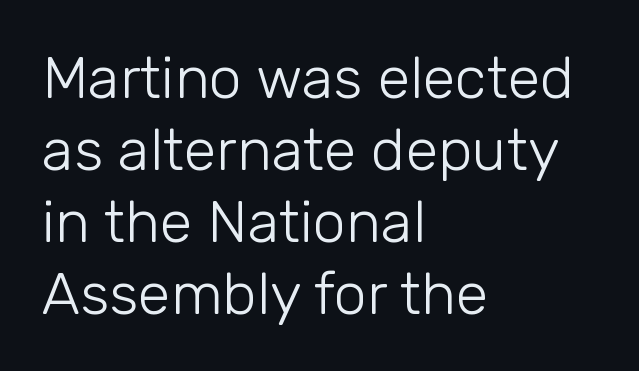
{"serif": "no", "italic": "no", "bold": "no", "weight": "light", "width": "normal", "stroke_contrast": "low", "x_height": "medium", "monospaced": "no", "underline": "no", "align": "left", "line_spacing_ratio": 1.22, "letter_spacing": "normal", "letter_spacing_em": 0.0, "glyph_px": 59}
